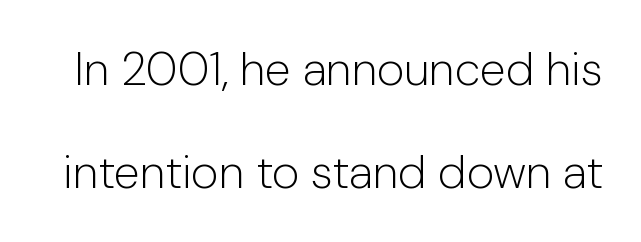
{"serif": "no", "italic": "no", "bold": "no", "weight": "light", "width": "normal", "stroke_contrast": "low", "x_height": "medium", "monospaced": "no", "underline": "no", "line_spacing": "loose", "line_spacing_ratio": 2.2, "letter_spacing": "normal", "letter_spacing_em": 0.0, "glyph_px": 47}
